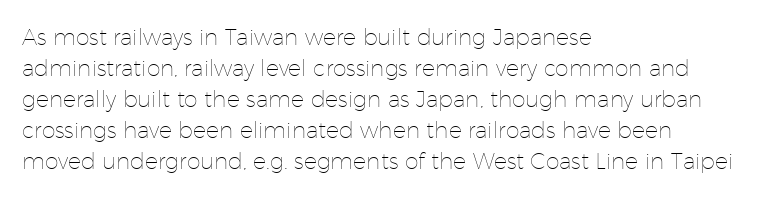
The image shows 22 px text type, upright; set left-aligned, normal line spacing (1.41x), normal letter spacing, not underlined.
